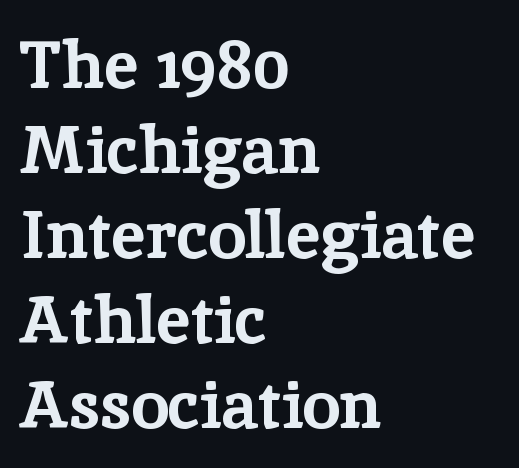
Character widths vary here, with narrow letters taking less room than wide ones. Is this a sans? No — the strokes have serifs. No italicization has been applied; the sample stays upright. Nothing unusual about the tracking: characters are spaced as the font intends. Line beginnings align vertically; line endings do not. Type without underlining.
